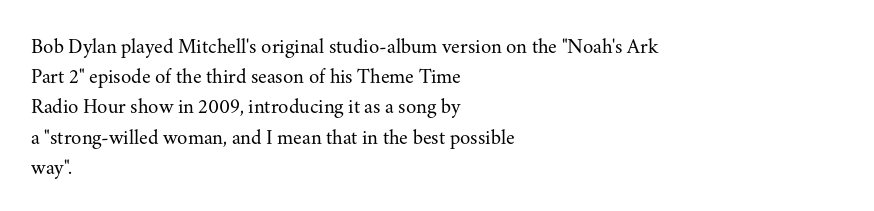
{"italic": "no", "bold": "no", "underline": "no", "align": "left", "line_spacing": "normal", "line_spacing_ratio": 1.44, "letter_spacing": "normal", "letter_spacing_em": 0.0, "glyph_px": 21}
